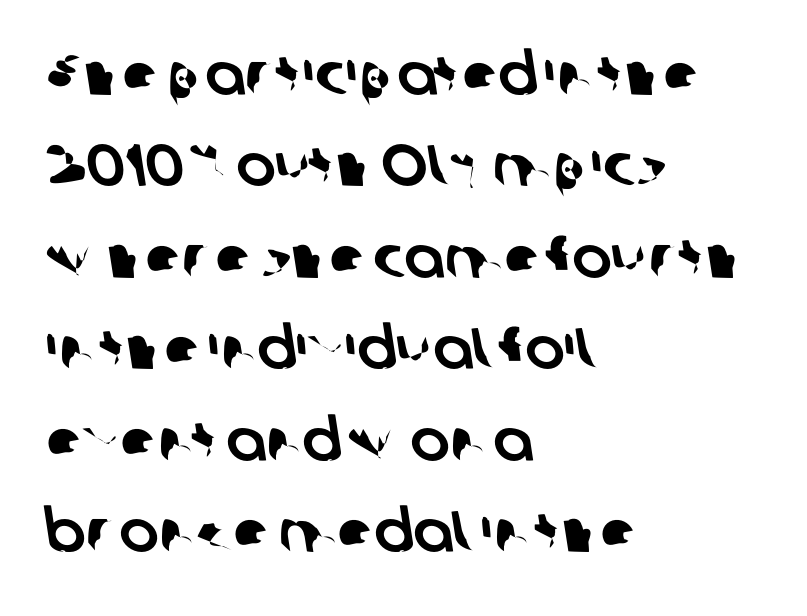
The image shows 59 px sans-serif type; set left-aligned, normal line spacing (1.55x), normal letter spacing, not underlined; low stroke contrast and a medium x-height.
